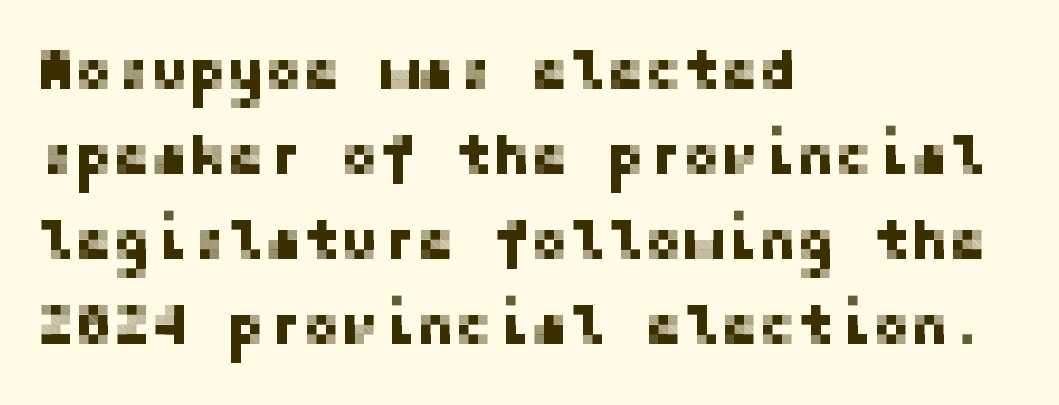
The image shows 57 px sans-serif type, upright; set left-aligned, normal line spacing (1.49x), normal letter spacing, not underlined; low stroke contrast and a medium x-height.
